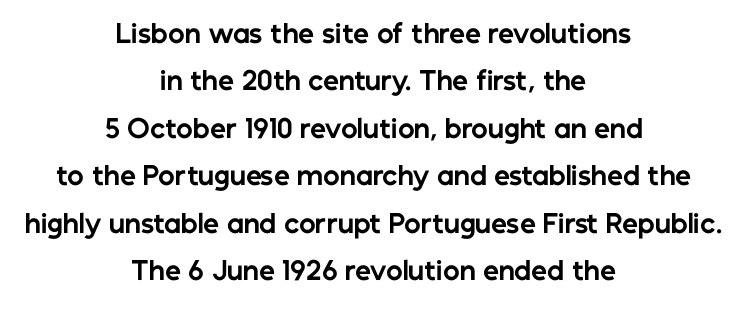
Q: Is the text bold? A: Yes.
Q: Is the text italic (slanted)? A: No, it is upright.
Q: Is the text underlined? A: No.
Q: How is the paragraph aligned? A: Centered.
Q: Is the spacing between letters normal or unusually wide? A: Normal.
Q: Is the spacing between lines tight, normal or loose? A: Loose.
